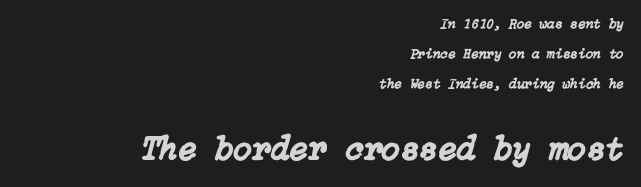
{"italic": "yes", "lean": "right", "slant_degrees": 15, "width": "normal", "stroke_contrast": "low", "x_height": "medium", "underline": "no", "align": "right", "line_spacing": "loose", "line_spacing_ratio": 2.15, "letter_spacing": "normal", "letter_spacing_em": 0.0, "larger_block": "second", "size_ratio": 2.43, "glyph_px": 34}
